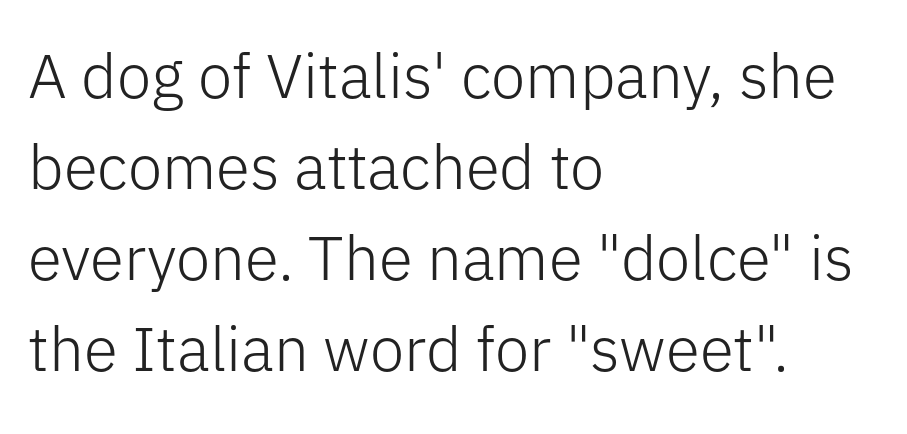
The image shows 62 px light sans-serif type, upright; set left-aligned, normal line spacing (1.47x), normal letter spacing, not underlined; low stroke contrast and a medium x-height.
